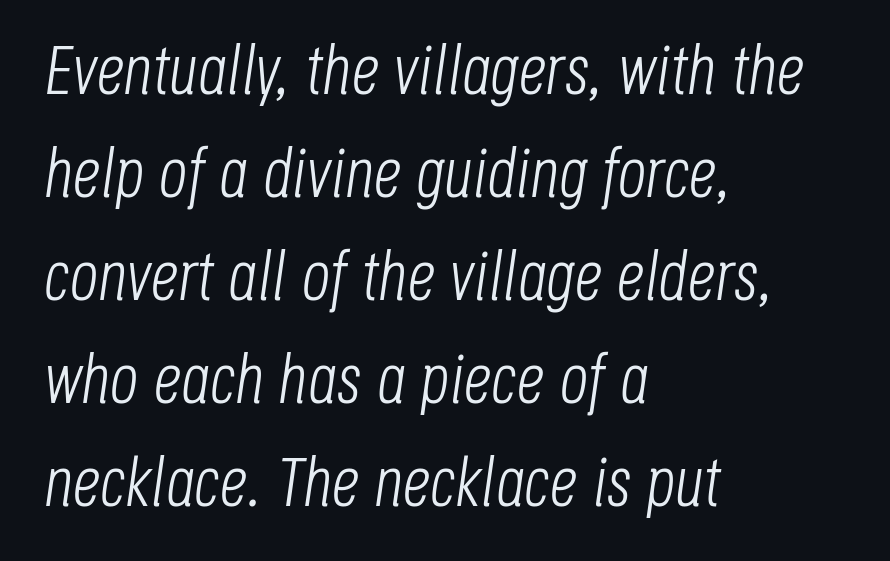
Q: Is the text bold? A: No.
Q: Is the text italic (slanted)? A: Yes, it leans right by about 8 degrees.
Q: Is the text underlined? A: No.
Q: How is the paragraph aligned? A: Left-aligned.
Q: Is the spacing between letters normal or unusually wide? A: Normal.
Q: Is the spacing between lines tight, normal or loose? A: Normal.
Q: Width (condensed, normal, or wide)? A: Condensed.
Q: Stroke contrast? A: Low.
Q: x-height? A: Large.
Q: Monospaced? A: No.
